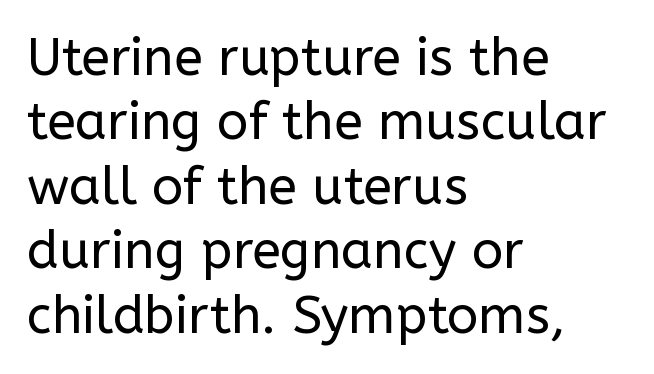
Q: Is the text bold? A: No.
Q: Is the text italic (slanted)? A: No, it is upright.
Q: Is the typeface a serif or a sans-serif typeface? A: Sans-serif.
Q: Is the text underlined? A: No.
Q: How is the paragraph aligned? A: Left-aligned.
Q: Is the spacing between letters normal or unusually wide? A: Normal.
Q: Width (condensed, normal, or wide)? A: Normal.
Q: Stroke contrast? A: Low.
Q: x-height? A: Medium.
Q: Monospaced? A: No.
